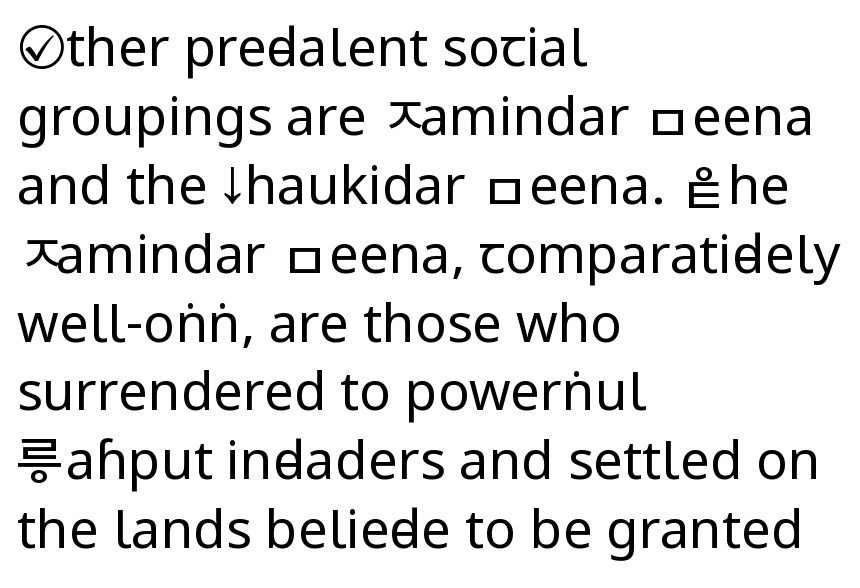
Varying glyph widths throughout — classic text-font behaviour. Here the glyphs are tracked normally, forming tight word shapes. Evenly set lines give the paragraph a standard silhouette. These lines are set flush left with a ragged right edge. No extra ink here — the face is not bold. Posture: straight, roman, zero tilt.
